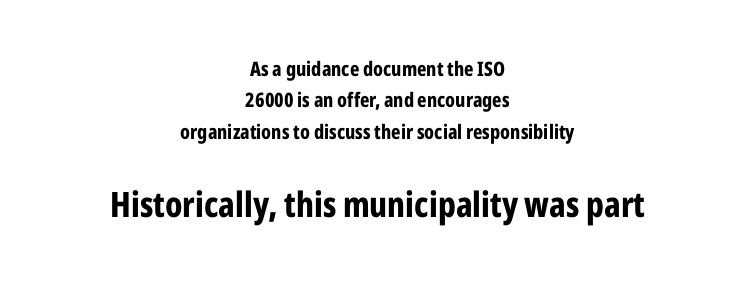
{"serif": "no", "italic": "no", "bold": "yes", "weight": "bold", "width": "condensed", "stroke_contrast": "low", "x_height": "medium", "monospaced": "no", "underline": "no", "align": "center", "line_spacing": "normal", "line_spacing_ratio": 1.57, "letter_spacing": "normal", "letter_spacing_em": 0.0, "larger_block": "second", "size_ratio": 1.75, "glyph_px": 35}
